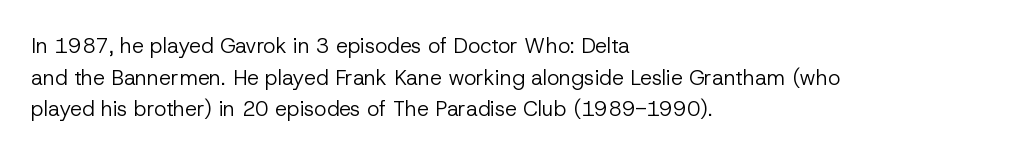
Q: Is the text bold? A: No.
Q: Is the text italic (slanted)? A: No, it is upright.
Q: Is the text underlined? A: No.
Q: How is the paragraph aligned? A: Left-aligned.
Q: Is the spacing between letters normal or unusually wide? A: Normal.
Q: Is the spacing between lines tight, normal or loose? A: Normal.
